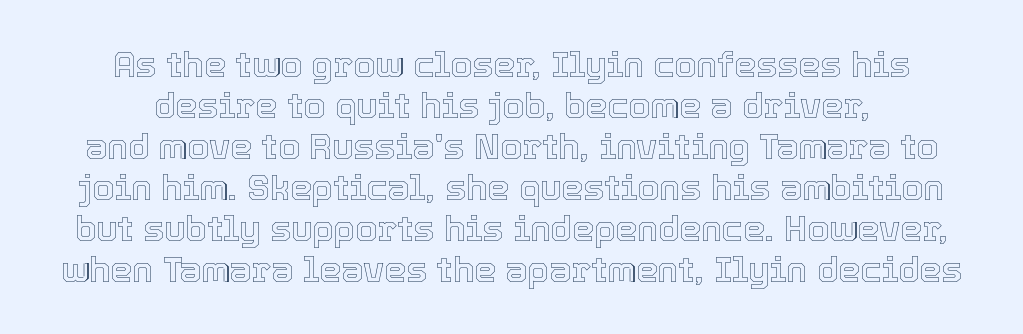
{"italic": "no", "width": "normal", "x_height": "medium", "monospaced": "no", "underline": "no", "line_spacing_ratio": 1.17, "letter_spacing": "normal", "letter_spacing_em": 0.0, "glyph_px": 35}
